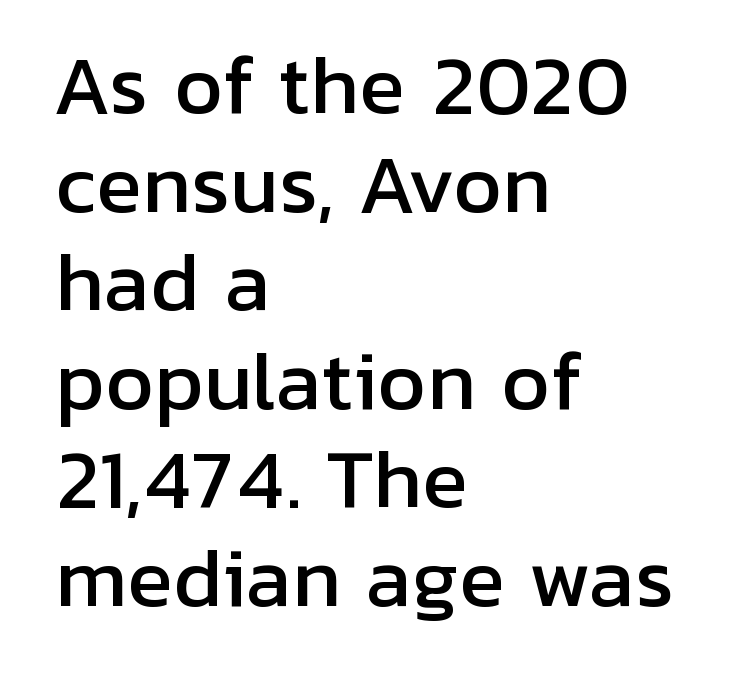
This sample uses a sans-serif face. Descenders hang freely into open space. This is the regular roman posture of the typeface. These lines are rendered in a variable-pitch font. This rendering uses left alignment, leaving the right contour irregular. You could call the tracking neutral — neither tight nor loose.
